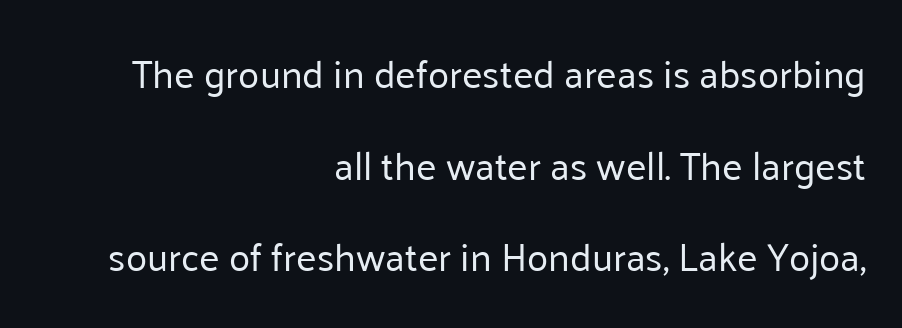
In terms of leading, this rendering errs on the spacious side. The line texture is even and compact thanks to regular tracking. The strokes carry an ordinary text weight at most. The compositor pushed each line to the right boundary. Beneath every word, the page is bare.
